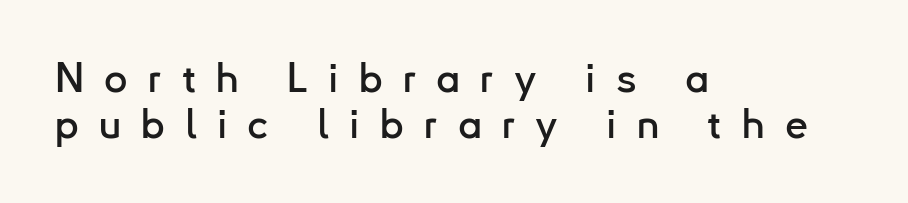
Q: Is the text italic (slanted)? A: No, it is upright.
Q: Is the typeface a serif or a sans-serif typeface? A: Sans-serif.
Q: Is the text underlined? A: No.
Q: How is the paragraph aligned? A: Left-aligned.
Q: Is the spacing between letters normal or unusually wide? A: Unusually wide.
Q: Is the spacing between lines tight, normal or loose? A: Tight.
Q: Width (condensed, normal, or wide)? A: Normal.
Q: Stroke contrast? A: Low.
Q: x-height? A: Small.
Q: Monospaced? A: No.
